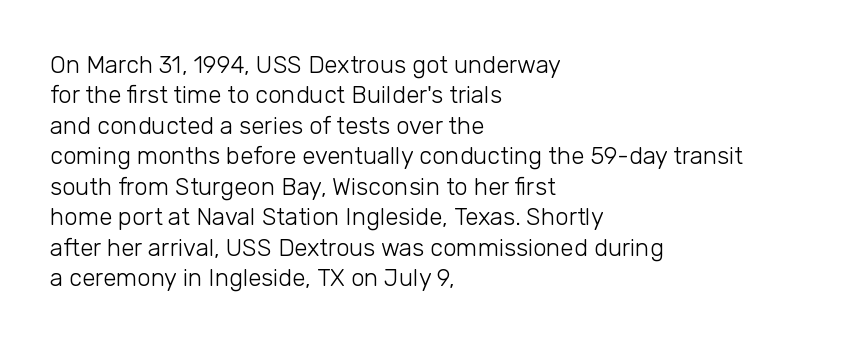
Q: Is the text bold? A: No.
Q: Is the text italic (slanted)? A: No, it is upright.
Q: Is the text underlined? A: No.
Q: How is the paragraph aligned? A: Left-aligned.
Q: Is the spacing between letters normal or unusually wide? A: Normal.
Q: Is the spacing between lines tight, normal or loose? A: Normal.
